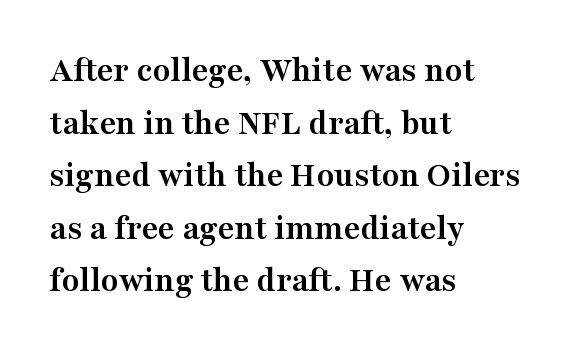
The face used here is rendered with its standard letterfit. Nobody drew a line under any word here. The type family on display is of the serif kind. Notice how the passage keeps a crisp vertical edge on the left only. Notice how descenders clear the ascenders below comfortably — that's standard leading.
